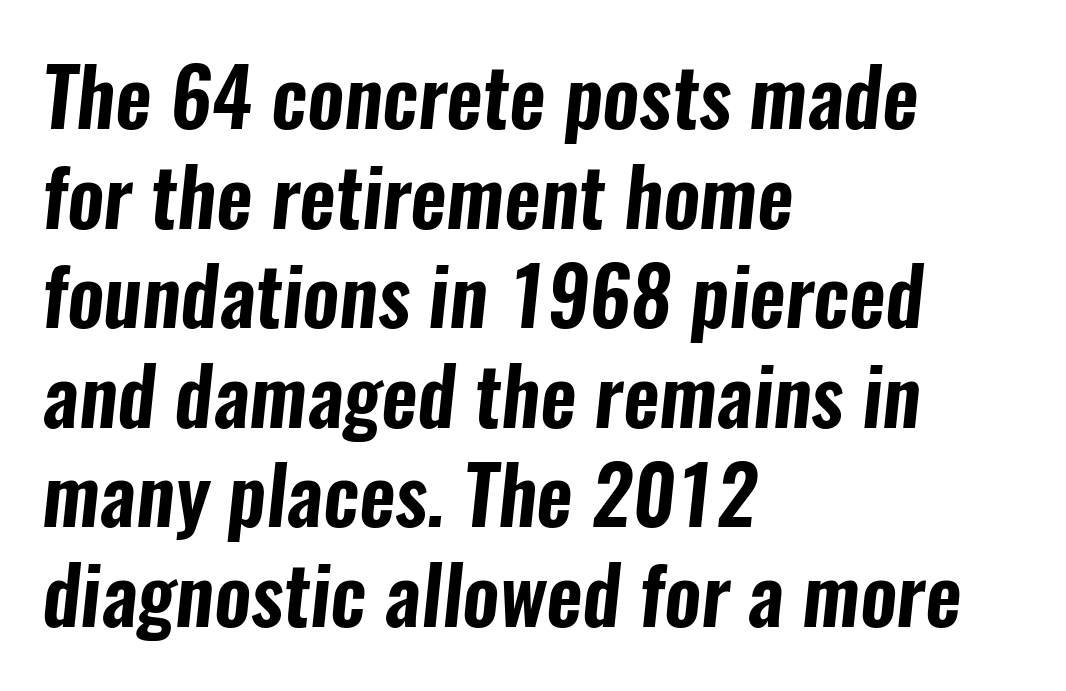
What stands out about the letter spacing? Nothing — it is the standard amount. The letters advance in unequal steps, a hallmark of proportional type. Check where the strokes stop: nothing finishes them off — pure sans. Regular leading. These lines are set flush left with a ragged right edge. Check the space under the baseline: it is left empty.
